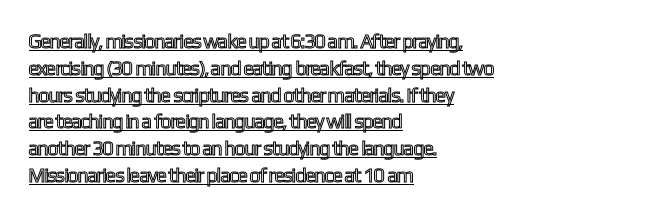
Q: Is the text italic (slanted)? A: No, it is upright.
Q: Is the text underlined? A: Yes.
Q: How is the paragraph aligned? A: Left-aligned.
Q: Is the spacing between letters normal or unusually wide? A: Normal.
Q: Is the spacing between lines tight, normal or loose? A: Normal.
